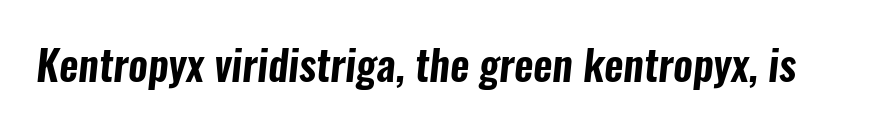
Q: Is the typeface a serif or a sans-serif typeface? A: Sans-serif.
Q: Is the text underlined? A: No.
Q: Is the spacing between letters normal or unusually wide? A: Normal.
Q: Width (condensed, normal, or wide)? A: Condensed.
Q: Stroke contrast? A: Low.
Q: x-height? A: Medium.
Q: Monospaced? A: No.
